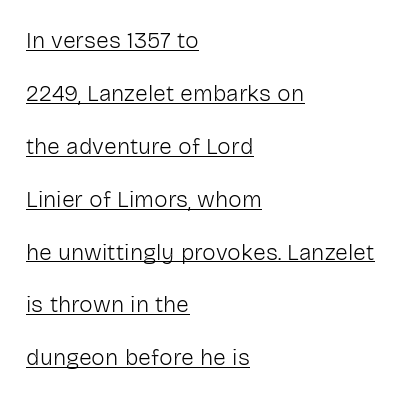
Weight: not bold — regular or lighter. Each line starts at the same left margin while the right side varies. Tall strokes in this sample are plumb rather than angled. In terms of letterspacing, this is plain default setting. Beneath each row of characters lies a ruled line. The block of text is sparse from top to bottom, with ample space between rows.
